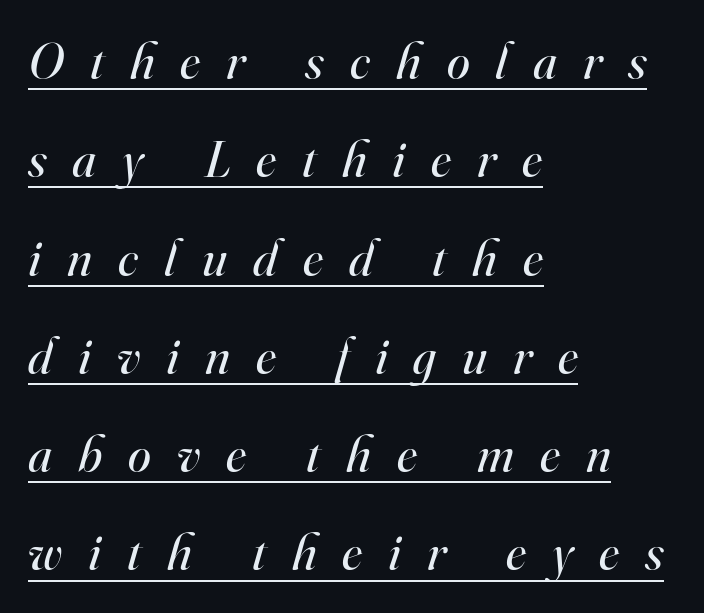
If you drew a ruler down the left edge, every line would touch it. Yep, those are serifs on the letters. How are the letters spaced? Widely, with obvious added tracking. This sample uses an oblique cut, with every glyph tilted off the vertical. Is the type heavy? It reads as light-to-regular instead.
